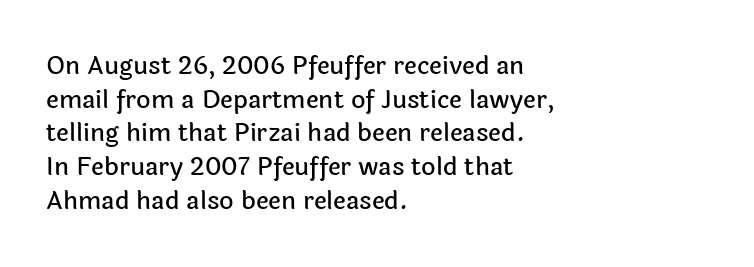
Caption: multi-line text, flush left, ragged right. The font's upright variant was chosen for this text. What stands out about the letter spacing? Nothing — it is the standard amount. Has an underline been added? It has not. This block has exactly the height ordinary leading produces.
